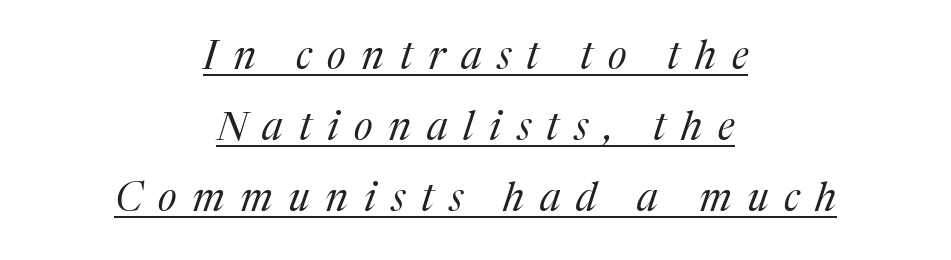
{"serif": "yes", "italic": "yes", "lean": "right", "slant_degrees": 17, "bold": "no", "weight": "regular", "width": "normal", "stroke_contrast": "medium", "x_height": "medium", "monospaced": "no", "underline": "yes", "align": "center", "line_spacing_ratio": 1.78, "letter_spacing": "wide", "letter_spacing_em": 0.39, "glyph_px": 40}
